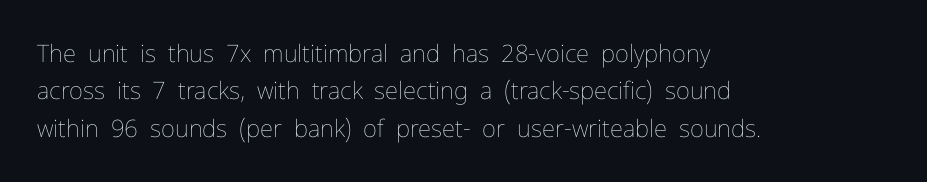
{"italic": "no", "bold": "no", "underline": "no", "align": "left", "line_spacing": "normal", "line_spacing_ratio": 1.56, "letter_spacing": "normal", "letter_spacing_em": 0.0, "glyph_px": 24}
